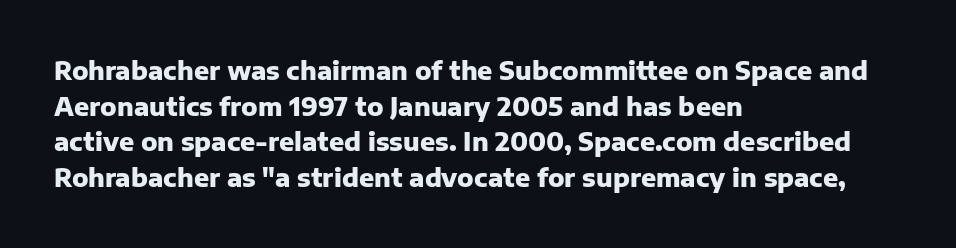
This rendering leaves character spacing at its baseline value. Any mark beneath the type? The region is blank. This is roman type, the default non-slanted kind. Pretty heavy lettering here — definitely bold. Notice how descenders clear the ascenders below comfortably — that's standard leading. All the whitespace from short lines collects on the right.
